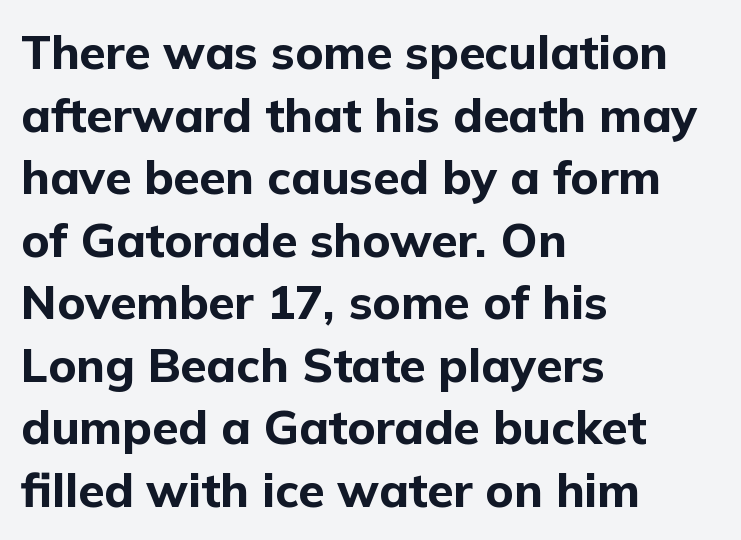
The image shows 47 px bold sans-serif type, upright; set left-aligned, normal line spacing (1.33x), normal letter spacing, not underlined; low stroke contrast and a medium x-height.
